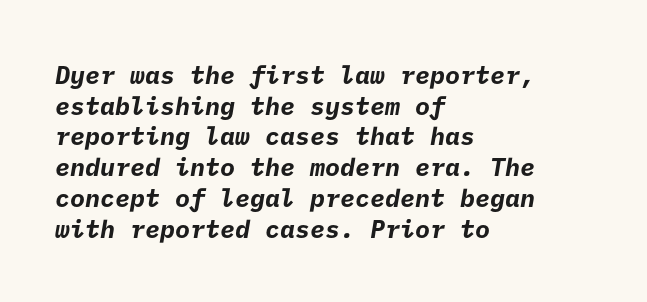
{"bold": "yes", "underline": "no", "align": "left", "line_spacing_ratio": 1.23, "letter_spacing": "normal", "letter_spacing_em": 0.0, "glyph_px": 25}
